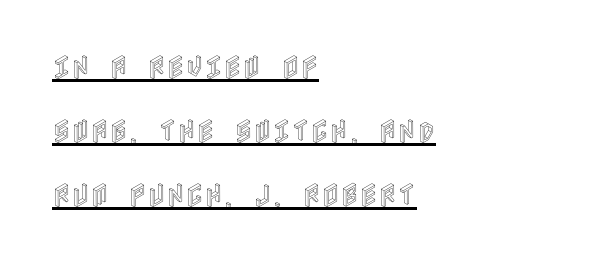
Notice how the stems are strictly vertical — no italics here. Compared with typical body copy, the letter spacing here is the same. Quick note: interline space is abundant. The setting favours the left margin, as ordinary paragraphs usually do. Students, observe the line beneath the letters — that is underlining.
